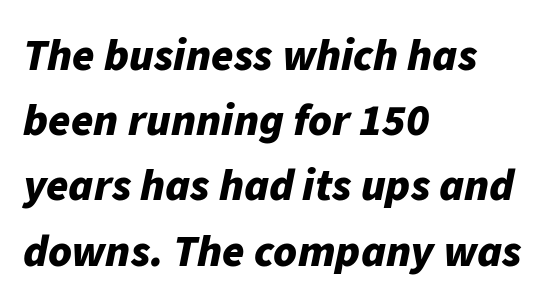
{"italic": "yes", "lean": "right", "slant_degrees": 11, "bold": "yes", "weight": "bold", "width": "normal", "stroke_contrast": "low", "x_height": "medium", "monospaced": "no", "underline": "no", "align": "left", "line_spacing": "normal", "line_spacing_ratio": 1.45, "letter_spacing": "normal", "letter_spacing_em": 0.0, "glyph_px": 45}
